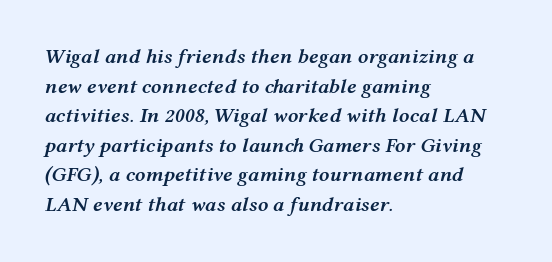
If you measured baseline to baseline, you'd find a middling distance. Compared with an ordinary text face, these strokes are moderately heavier — a semibold. Does extra space separate the letters? No, they use regular spacing. Every row of glyphs begins at an identical x-position on the left. Is the type slanted? Yes — the strokes lean at a clear angle. No word sits above an underline.
